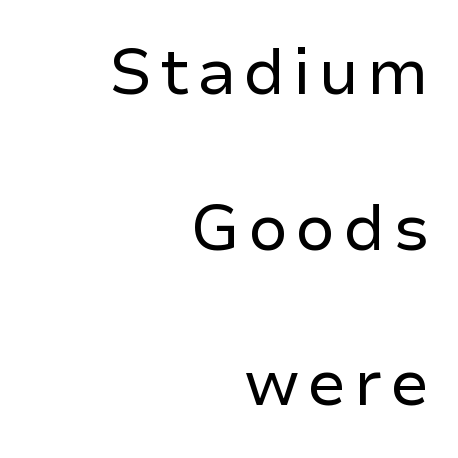
{"serif": "no", "italic": "no", "bold": "no", "weight": "regular", "width": "normal", "stroke_contrast": "low", "x_height": "medium", "monospaced": "no", "underline": "no", "align": "right", "line_spacing": "loose", "line_spacing_ratio": 2.43, "glyph_px": 64}
